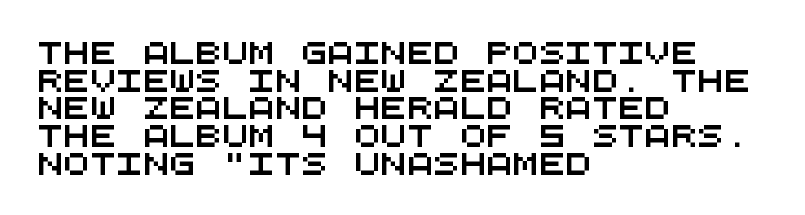
The baseline area is clear. This block has exactly the height ordinary leading produces. Letter spacing: default. The lines are quadded left.
